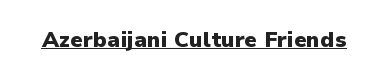
{"italic": "no", "bold": "yes", "underline": "yes", "letter_spacing": "normal", "letter_spacing_em": 0.0, "glyph_px": 22}
